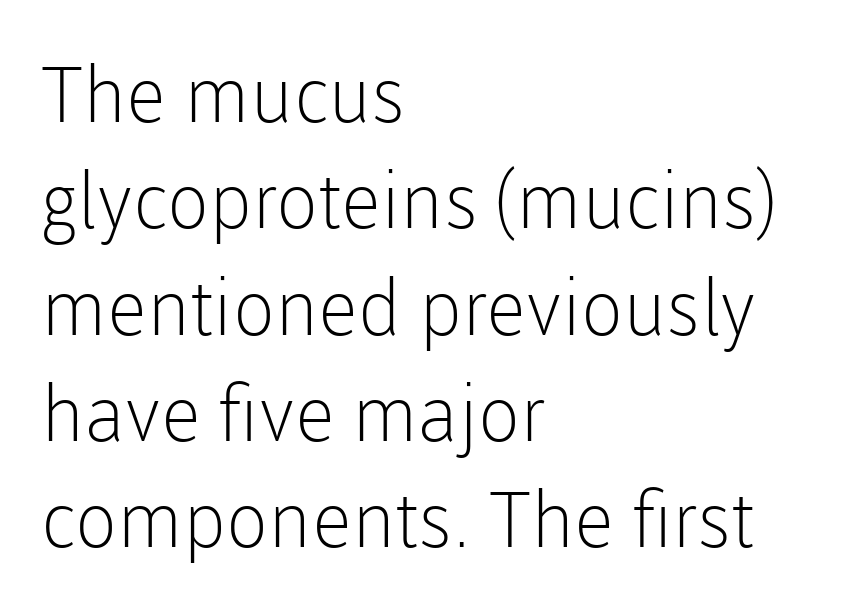
The passage shown is typed in a proportional face where columns would drift. No word sits above an underline. The paragraph has a hard left edge and a soft right edge. Grotesque or geometric, the face here clearly has no serifs. A normal amount of white space separates one row of letters from the next.
